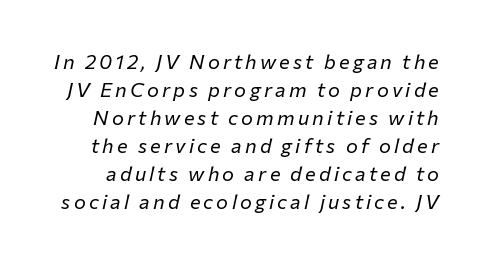
{"italic": "yes", "lean": "right", "slant_degrees": 12, "bold": "no", "underline": "no", "line_spacing": "normal", "line_spacing_ratio": 1.4, "glyph_px": 20}
